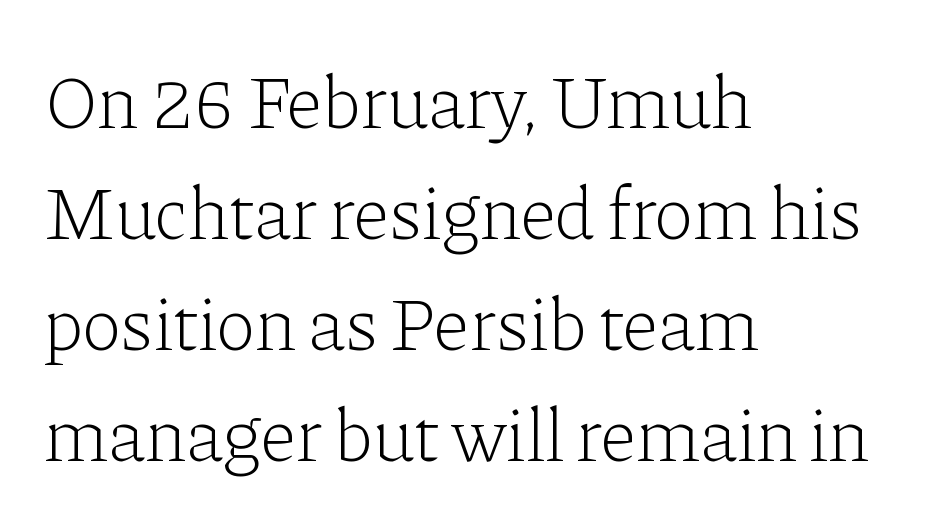
The image shows 75 px light serif type, upright; set left-aligned, normal line spacing (1.48x), normal letter spacing, not underlined; low stroke contrast and a medium x-height.
